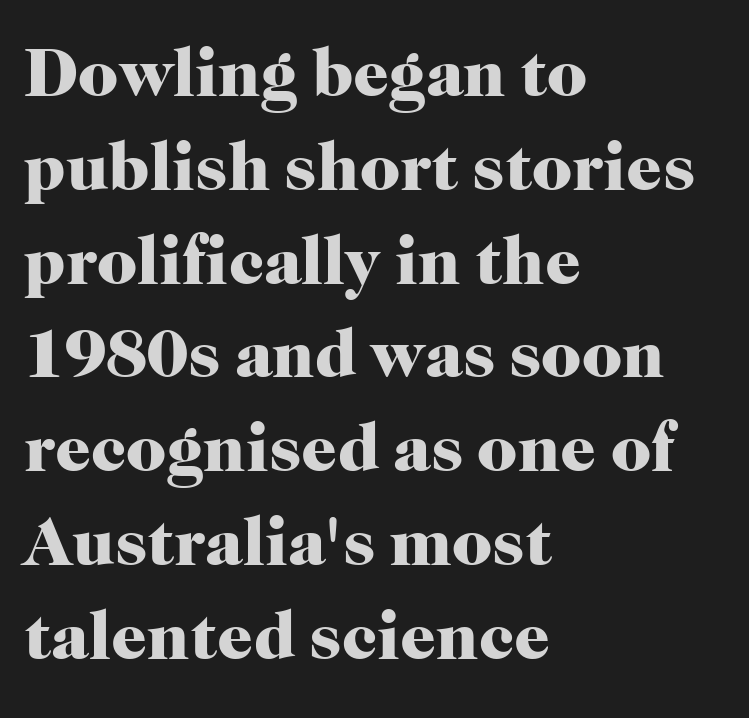
The passage is arranged the way most books set body copy — flush left. These lines sit exactly where default settings would place them. The letters stand upright; this is a roman face. Notice how thick the strokes are: this is what a full bold looks like.
